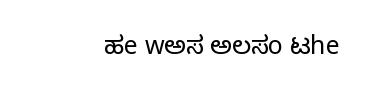
The rendering keeps characters at their native spacing. The font sits on the lighter half of the weight spectrum, regular included. Quick note: underline off. Is there any slant? The stems are plumb.
